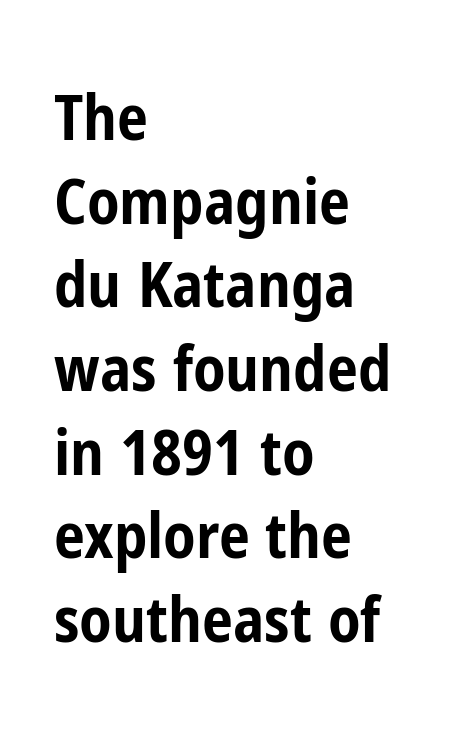
The type family on display is of the sans-serif kind. Anything drawn beneath the words? Only blank space. The glyphs have the mass of a bold cut. What stands out about the letter spacing? Nothing — it is the standard amount. Designer's note — italics off, roman on.
